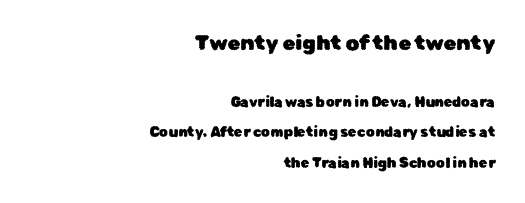
{"italic": "no", "underline": "no", "align": "right", "line_spacing": "loose", "line_spacing_ratio": 2.19, "letter_spacing": "normal", "letter_spacing_em": 0.0, "larger_block": "first", "size_ratio": 1.5, "glyph_px": 21}
